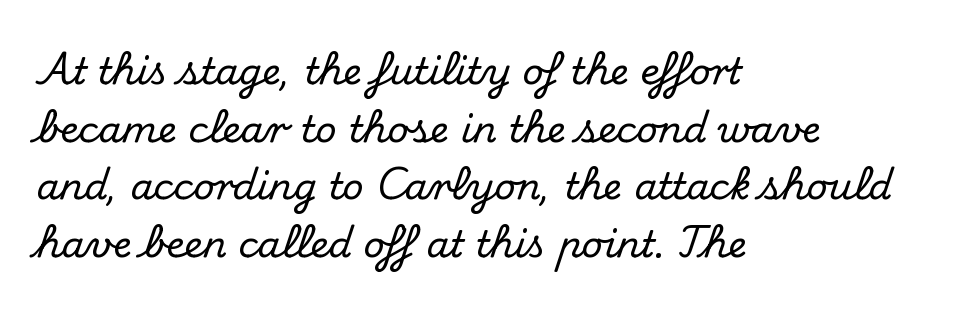
A typesetter would label this face a serif. The rag falls on the right side of this text block. The passage shown is typed in a proportional face where columns would drift. Between one letter and the next there's only the usual sliver of space. The glyphs are unaccompanied by any horizontal stroke below them.
